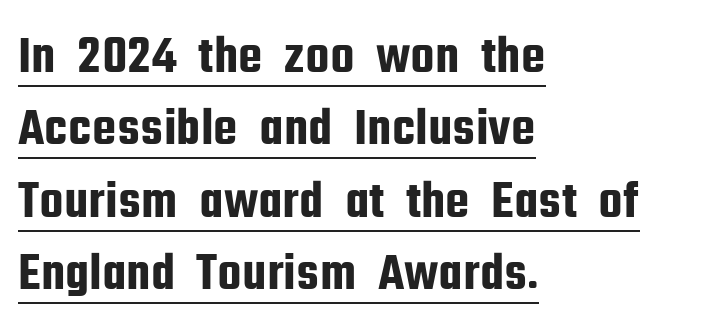
The passage shown has conventional tracking throughout. Normally led — the rows are evenly, conventionally spaced. This rendering employs a face without finishing strokes, i.e., a sans-serif. Character widths vary here, with narrow letters taking less room than wide ones.
